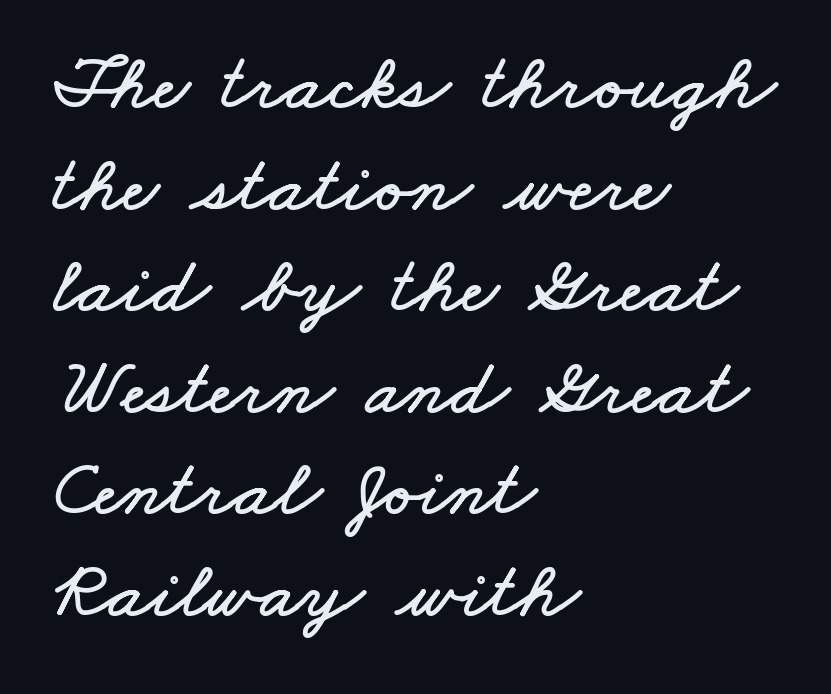
The face used here is proportionally spaced, like ordinary book or web type. Left-aligned paragraph, ragged on the right. Honestly, the row spacing looks completely unremarkable. Decoration check: the copy has no underline.
